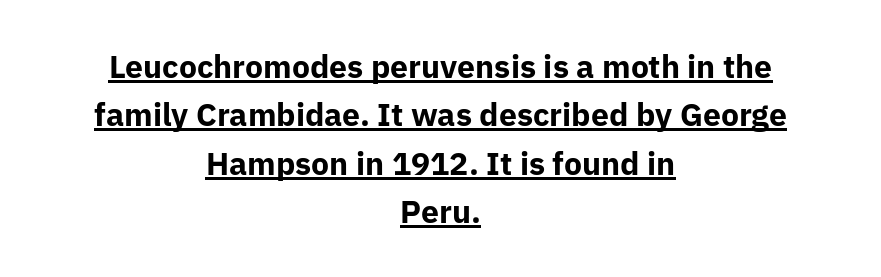
The image shows 32 px bold sans-serif type, upright; set centered, normal line spacing (1.51x), normal letter spacing, underlined; low stroke contrast and a medium x-height.
